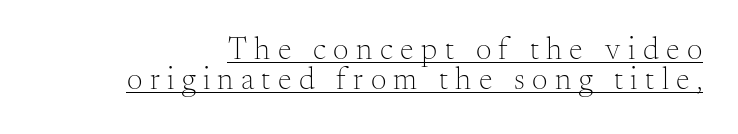
Does the type have serifs? Yes, each stem ends in a small foot. What's the leading like? Squeezed, with rows nearly overlapping. Posture: vertical. The letters look calm and open, with moderate or lighter stems.
